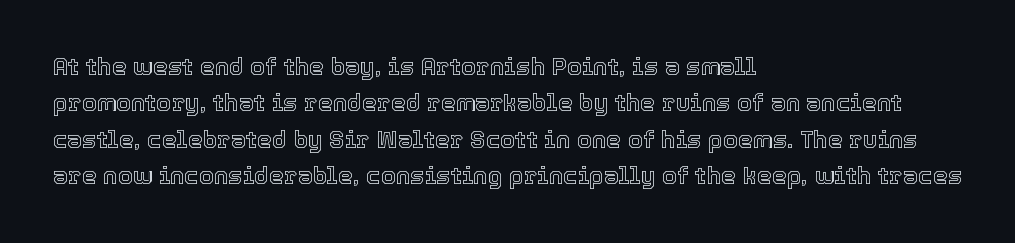
{"italic": "no", "underline": "no", "align": "left", "line_spacing": "normal", "line_spacing_ratio": 1.52, "letter_spacing": "normal", "letter_spacing_em": 0.0, "glyph_px": 24}
